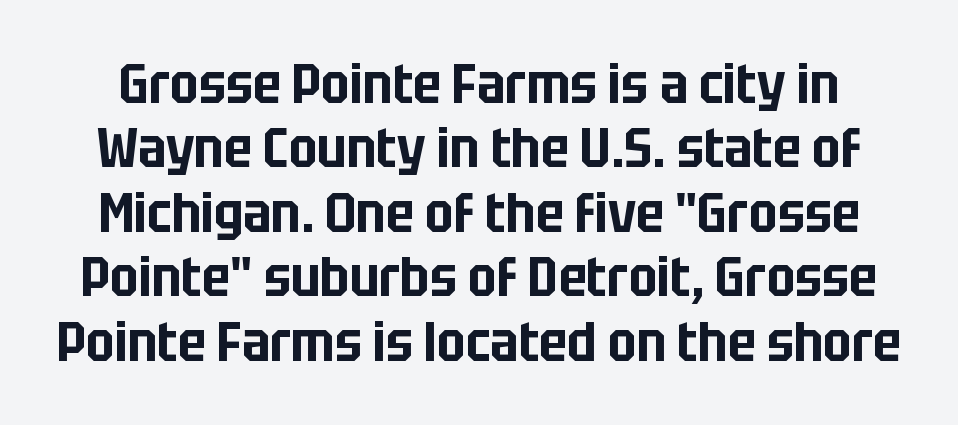
Q: Is the text italic (slanted)? A: No, it is upright.
Q: Is the typeface a serif or a sans-serif typeface? A: Sans-serif.
Q: Is the text underlined? A: No.
Q: Is the spacing between letters normal or unusually wide? A: Normal.
Q: Is the spacing between lines tight, normal or loose? A: Tight.
Q: Width (condensed, normal, or wide)? A: Condensed.
Q: Stroke contrast? A: Low.
Q: x-height? A: Large.
Q: Monospaced? A: No.
